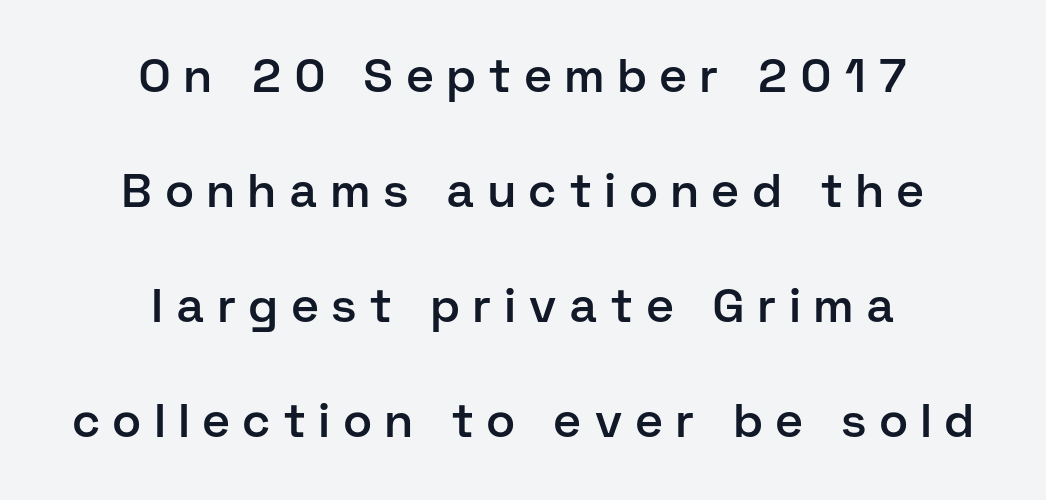
The image shows 47 px semibold sans-serif type, upright; set centered, loose line spacing (2.45x), unusually wide letter spacing (+0.3 em), not underlined; low stroke contrast and a medium x-height.
